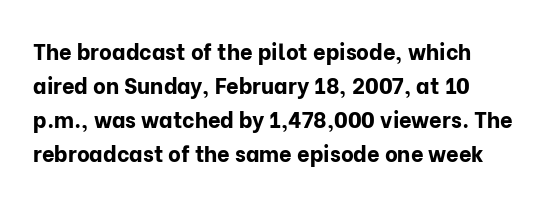
The passage shown is emphatically bold. The type is set solid horizontally, with unmodified tracking. Check the space under the baseline: it is left empty. Quick note: not italic, upright.
